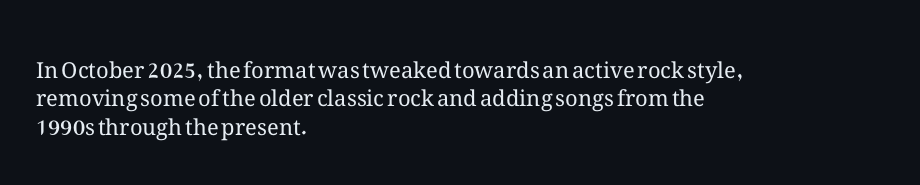
{"italic": "no", "bold": "no", "underline": "no", "align": "left", "line_spacing": "normal", "line_spacing_ratio": 1.29, "letter_spacing": "normal", "letter_spacing_em": 0.0, "glyph_px": 22}
